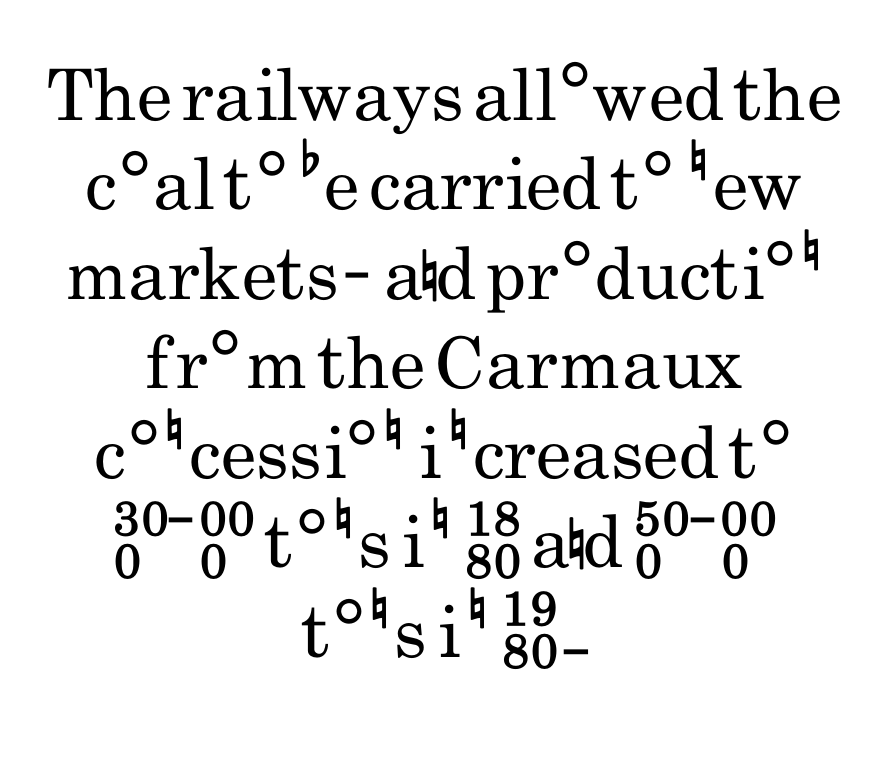
The typeface has the unassuming heft of standard copy or less. These lines sit exactly where default settings would place them. Think of a printed novel: that variable character pitch is what you see here. The space directly below the letters is spotless. Horizontally, the lines are justified to the midpoint only. These lines are composed in type without serifs.
